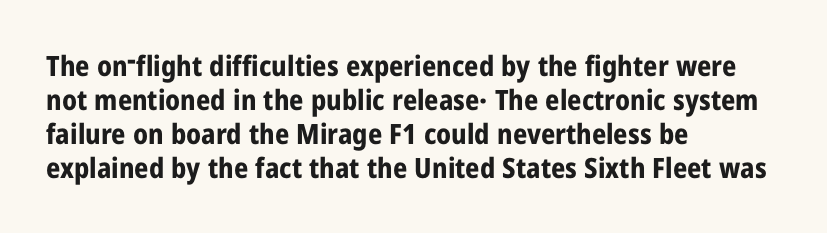
{"serif": "no", "italic": "no", "bold": "yes", "weight": "bold", "width": "condensed", "stroke_contrast": "low", "x_height": "medium", "monospaced": "no", "underline": "no", "align": "left", "line_spacing_ratio": 1.21, "letter_spacing": "normal", "letter_spacing_em": 0.0, "glyph_px": 28}
